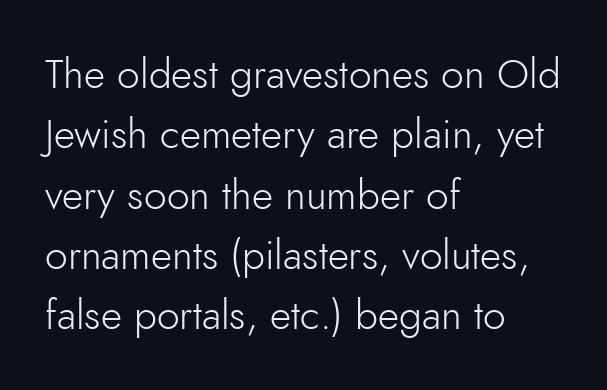
The image shows 41 px light sans-serif type, upright; set left-aligned, normal line spacing (1.47x), normal letter spacing, not underlined; low stroke contrast and a small x-height.
